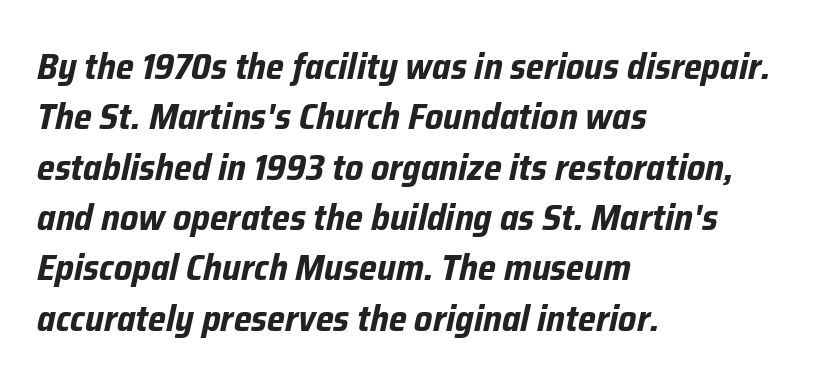
Q: Is the text bold? A: Yes.
Q: Is the text italic (slanted)? A: Yes, it leans right by about 12 degrees.
Q: Is the text underlined? A: No.
Q: How is the paragraph aligned? A: Left-aligned.
Q: Is the spacing between letters normal or unusually wide? A: Normal.
Q: Is the spacing between lines tight, normal or loose? A: Normal.
Q: Width (condensed, normal, or wide)? A: Condensed.
Q: Stroke contrast? A: Low.
Q: x-height? A: Medium.
Q: Monospaced? A: No.
